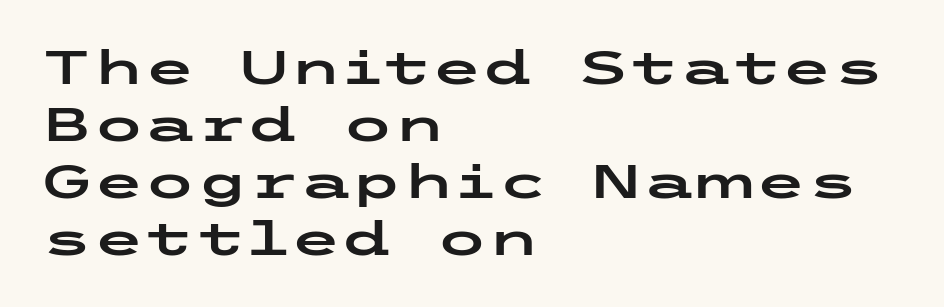
{"serif": "no", "italic": "no", "width": "wide", "stroke_contrast": "low", "x_height": "medium", "underline": "no", "align": "left", "line_spacing_ratio": 1.21, "letter_spacing": "normal", "letter_spacing_em": 0.0, "glyph_px": 47}
